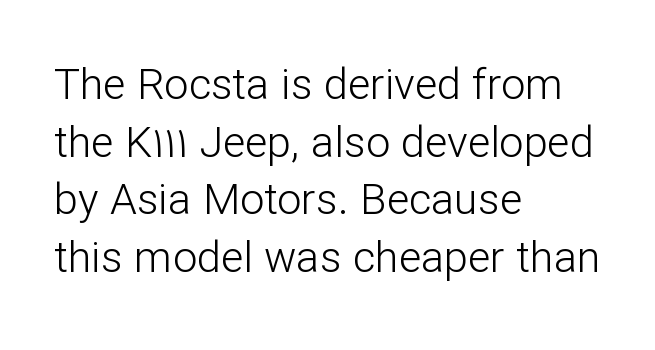
Left-aligned paragraph, ragged on the right. Grotesque or geometric, the face here clearly has no serifs. Every character sits straight up, as roman type does. Leading matches the norm, producing a regular column. Inter-character spacing is left at the font's built-in metrics. Here the designer chose a conventional face with non-uniform glyph widths.
